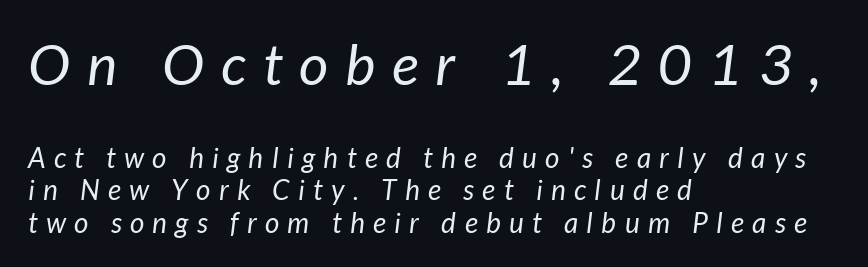
The image shows 57 px regular-weight type, italic (leaning right); set left-aligned, line spacing 1.16x, unusually wide letter spacing (+0.3 em), not underlined; the first (top) block is 2.04x larger; low stroke contrast and a medium x-height.
